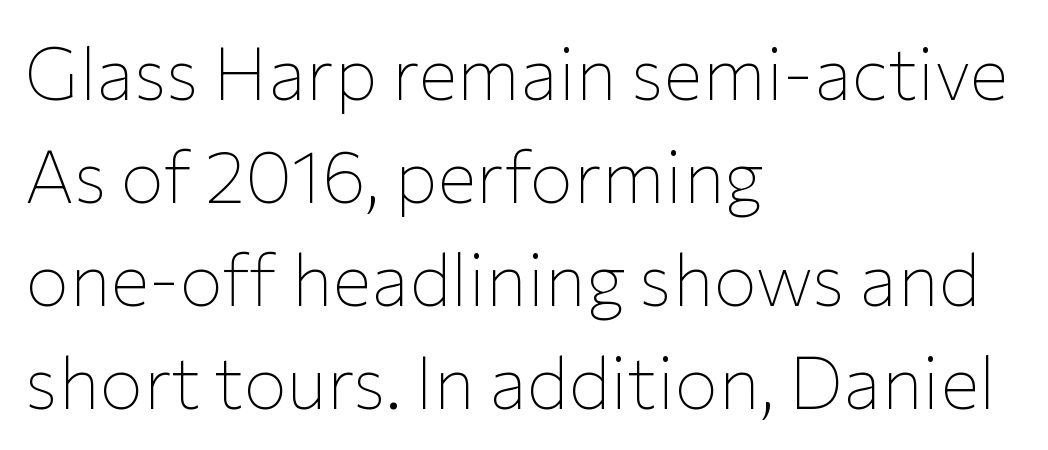
{"serif": "no", "italic": "no", "bold": "no", "weight": "thin", "width": "normal", "stroke_contrast": "low", "x_height": "medium", "monospaced": "no", "underline": "no", "align": "left", "line_spacing": "normal", "line_spacing_ratio": 1.41, "letter_spacing": "normal", "letter_spacing_em": 0.0, "glyph_px": 73}
